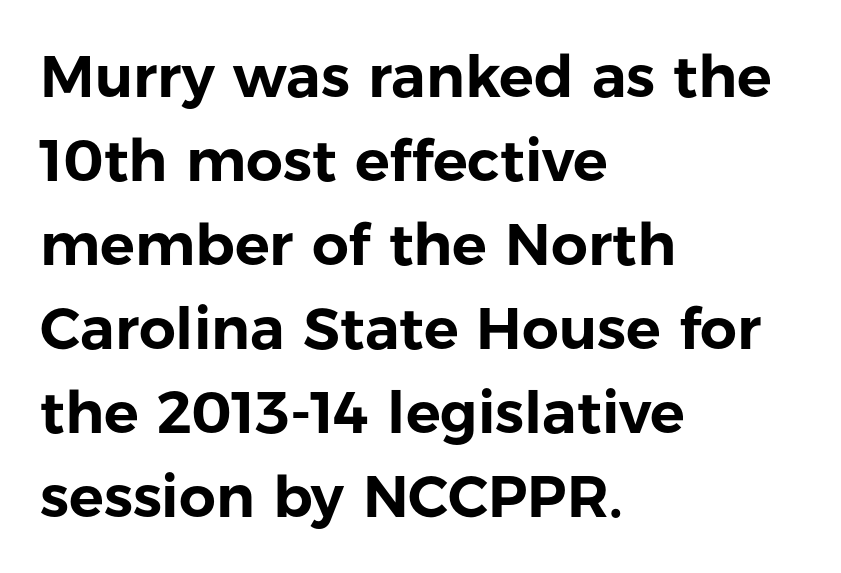
Words float on clear page, feet unadorned. Nothing sits at the stroke ends, so this counts as sans-serif. The letterforms sit shoulder to shoulder at normal distance. Quick note: not italic, upright. Think of a printed novel: that variable character pitch is what you see here. This block has exactly the height ordinary leading produces.
